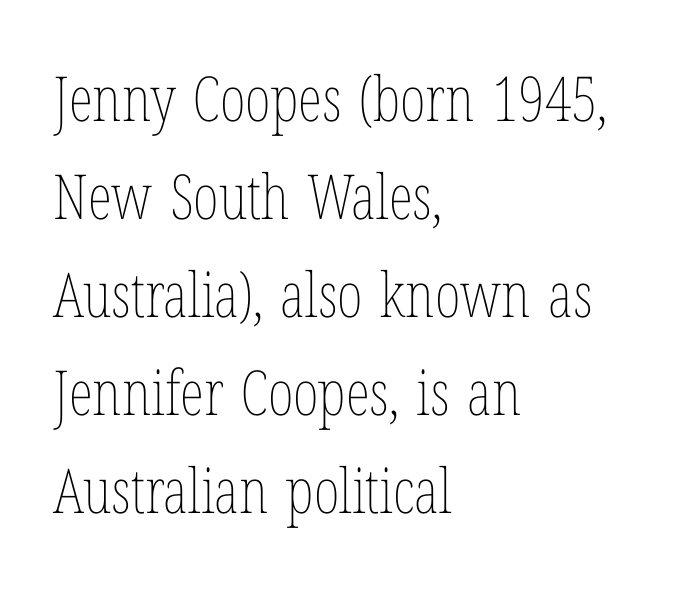
{"italic": "no", "bold": "no", "weight": "thin", "width": "condensed", "stroke_contrast": "low", "x_height": "medium", "monospaced": "no", "underline": "no", "align": "left", "line_spacing": "normal", "line_spacing_ratio": 1.58, "letter_spacing": "normal", "letter_spacing_em": 0.0, "glyph_px": 62}
